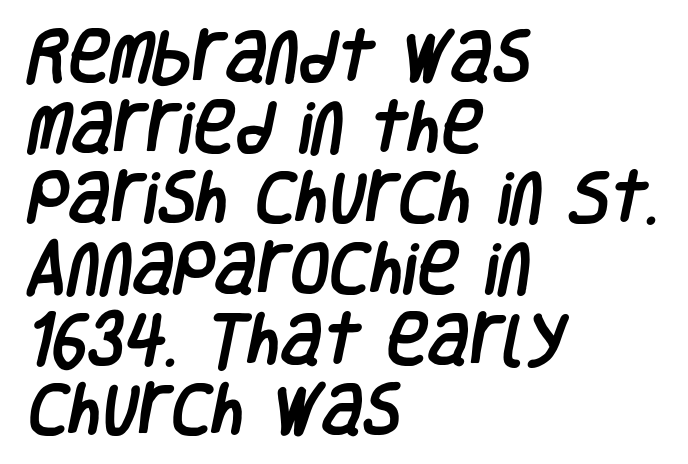
{"serif": "no", "width": "condensed", "stroke_contrast": "low", "x_height": "large", "monospaced": "no", "underline": "no", "align": "left", "line_spacing_ratio": 1.24, "letter_spacing": "normal", "letter_spacing_em": 0.0, "glyph_px": 57}
